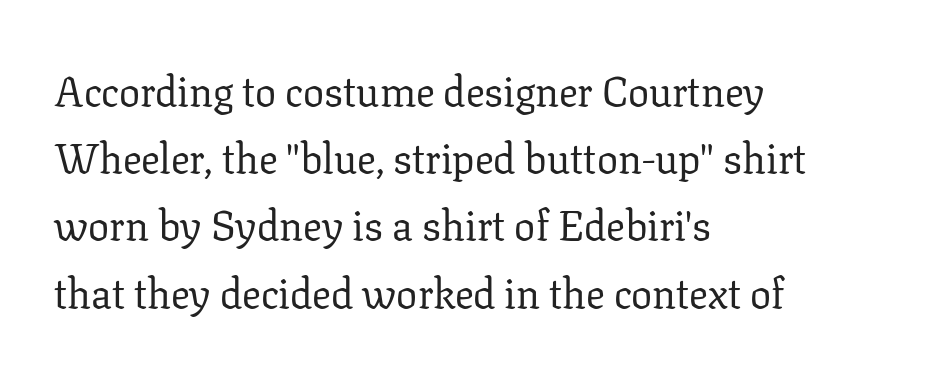
Does the lettering tilt? It doesn't — this is upright. In terms of letterspacing, this is plain default setting. The characters are drawn with everyday or finer stroke widths. Is this a fixed-width face? No — the glyphs have proportional, varying widths. One glance says typical: line gaps are just what's usual. Regarding serifs, this sample has them.
